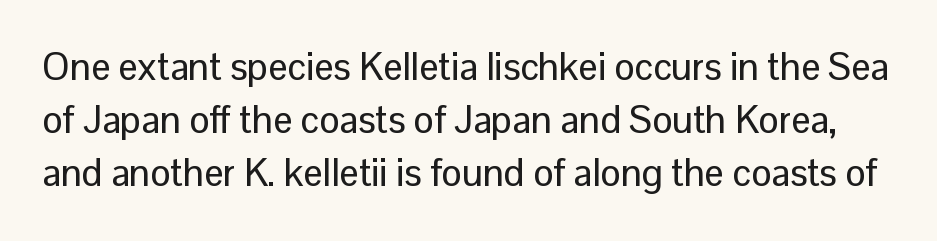
The words here are not underlined. You could not count columns in this text — the font is proportionally spaced. Glyph-to-glyph distance matches everyday printed text. You can tell it's not italic because the verticals are truly vertical.
